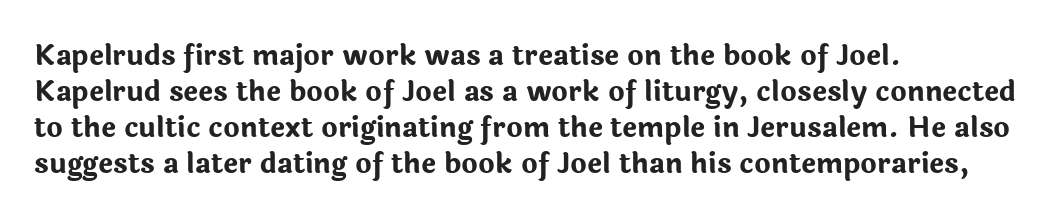
{"serif": "no", "italic": "no", "bold": "yes", "weight": "bold", "width": "normal", "stroke_contrast": "low", "x_height": "medium", "monospaced": "no", "underline": "no", "align": "left", "line_spacing": "normal", "line_spacing_ratio": 1.29, "letter_spacing": "normal", "letter_spacing_em": 0.0, "glyph_px": 28}
